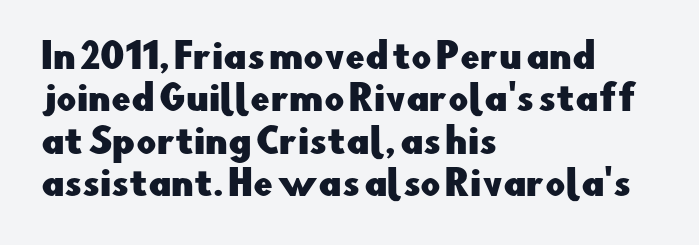
Honestly, there is no underline to notice here at all. In terms of posture, this sample is upright. Do the characters align in a grid? No, the font is proportional. The text block is weighted toward the left margin, trailing off unevenly rightward. What kind of face is this? One without serifs — a sans.
